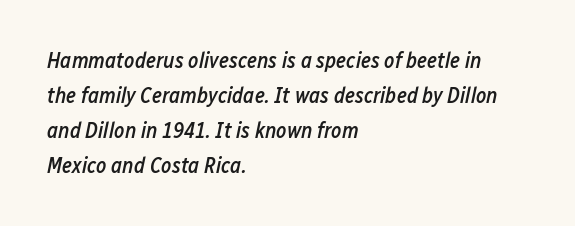
Q: Is the text bold? A: Semi-bold.
Q: Is the text italic (slanted)? A: Yes, it leans right by about 12 degrees.
Q: Is the text underlined? A: No.
Q: How is the paragraph aligned? A: Left-aligned.
Q: Is the spacing between letters normal or unusually wide? A: Normal.
Q: Is the spacing between lines tight, normal or loose? A: Normal.
